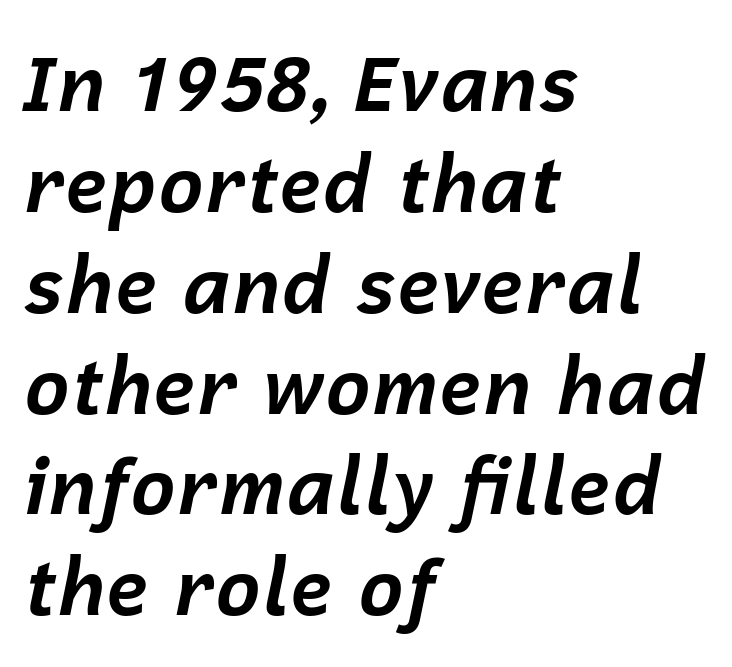
Caption: bold face, heavy strokes. Do the characters align in a grid? No, the font is proportional. Does extra space separate the letters? No, they use regular spacing. Honestly, there is no underline to notice here at all. The whole block is typeset with a tilt. This sample is left-justified, so line endings fall wherever the words run out.
